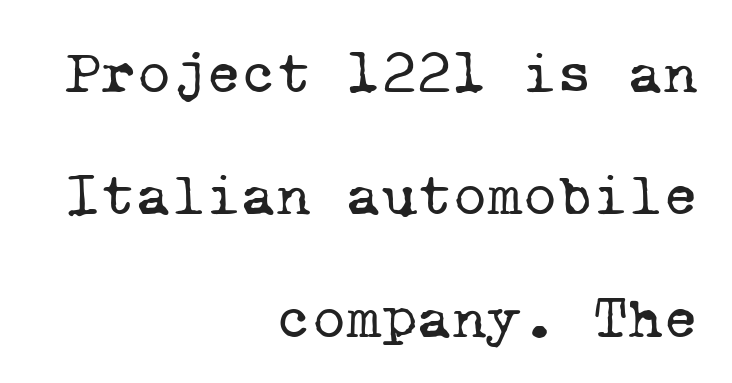
This sample trades compactness for vertical openness between lines. Each letter, wide or thin by design, is forced into the same width here. Weight: not bold — regular or lighter. A typesetter would label this face a serif. The line texture is even and compact thanks to regular tracking.
